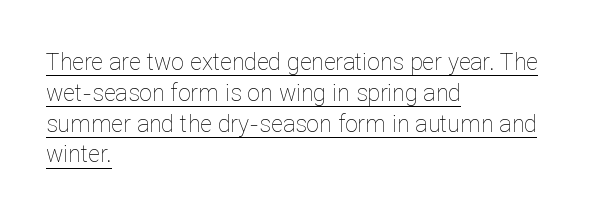
Q: Is the text bold? A: No.
Q: Is the text italic (slanted)? A: No, it is upright.
Q: Is the text underlined? A: Yes.
Q: How is the paragraph aligned? A: Left-aligned.
Q: Is the spacing between letters normal or unusually wide? A: Normal.
Q: Is the spacing between lines tight, normal or loose? A: Normal.
